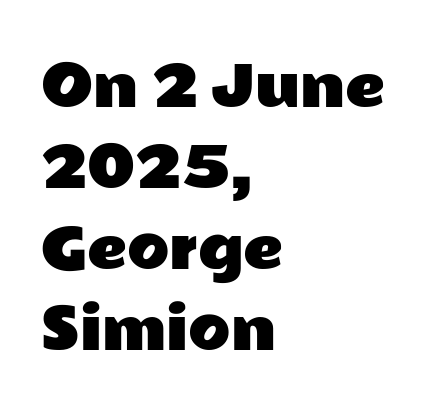
{"serif": "no", "italic": "no", "width": "wide", "stroke_contrast": "low", "x_height": "medium", "monospaced": "no", "underline": "no", "align": "left", "line_spacing": "normal", "line_spacing_ratio": 1.47, "letter_spacing": "normal", "letter_spacing_em": 0.0, "glyph_px": 55}
